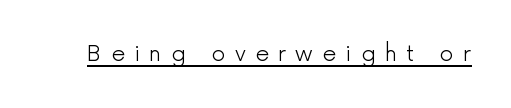
The letterforms stand isolated, each surrounded by extra space. Check the space under the baseline: a stroke is drawn there. These lines were composed using upright roman letters. Is this a heavy cut? Hardly; it is regular or lighter.
